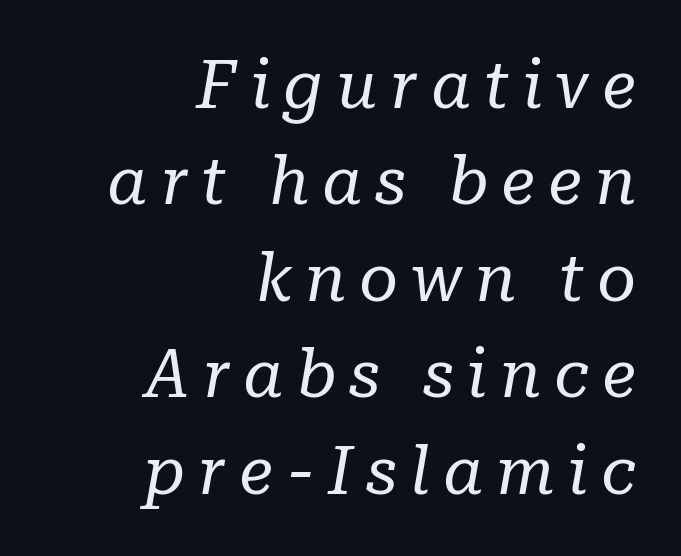
Q: Is the text bold? A: No.
Q: Is the text italic (slanted)? A: Yes, it leans right by about 10 degrees.
Q: Is the typeface a serif or a sans-serif typeface? A: Serif.
Q: Is the text underlined? A: No.
Q: How is the paragraph aligned? A: Right-aligned.
Q: Is the spacing between lines tight, normal or loose? A: Normal.
Q: Width (condensed, normal, or wide)? A: Normal.
Q: Stroke contrast? A: Low.
Q: x-height? A: Medium.
Q: Monospaced? A: No.
